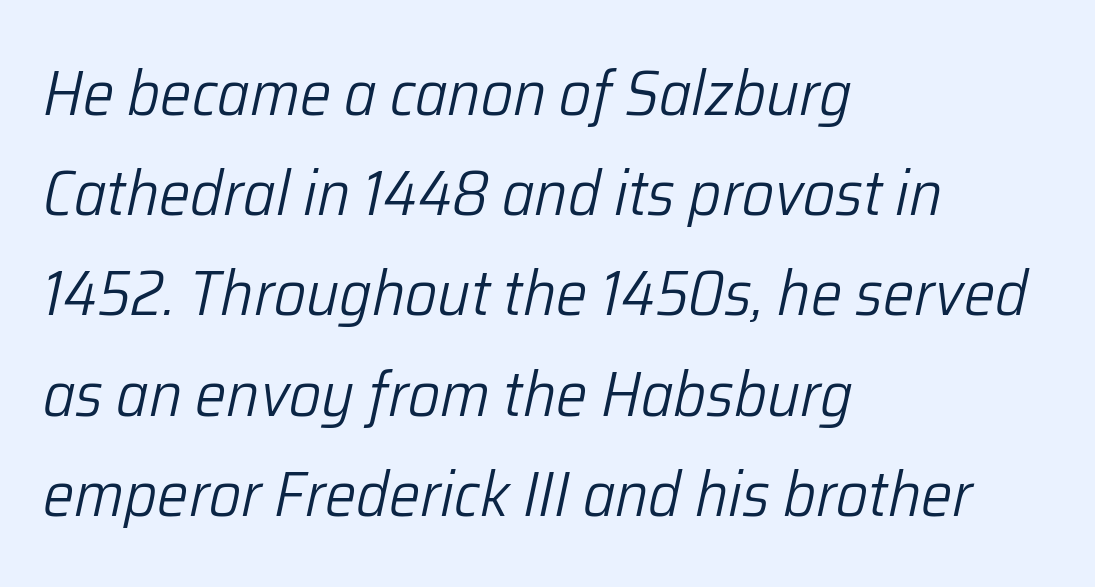
{"italic": "yes", "lean": "right", "slant_degrees": 12, "bold": "no", "weight": "light", "width": "normal", "stroke_contrast": "low", "x_height": "medium", "monospaced": "no", "underline": "no", "align": "left", "line_spacing": "normal", "line_spacing_ratio": 1.59, "letter_spacing": "normal", "letter_spacing_em": 0.0, "glyph_px": 63}
